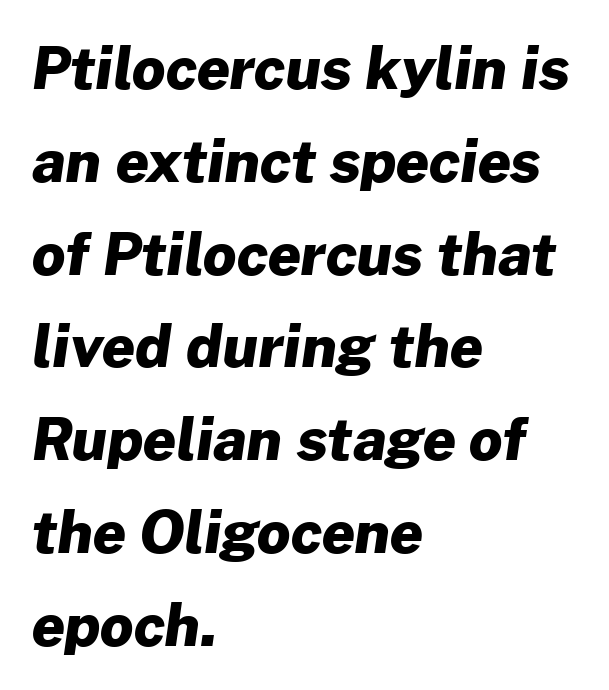
{"serif": "no", "bold": "yes", "weight": "heavy", "width": "normal", "stroke_contrast": "low", "x_height": "medium", "monospaced": "no", "underline": "no", "align": "left", "line_spacing": "normal", "line_spacing_ratio": 1.6, "letter_spacing": "normal", "letter_spacing_em": 0.0, "glyph_px": 58}
